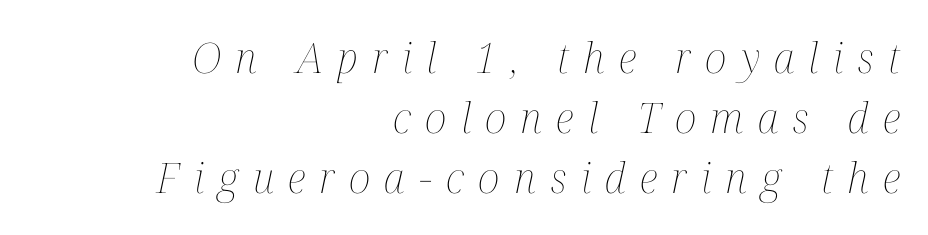
Q: Is the text bold? A: No.
Q: Is the text italic (slanted)? A: Yes, it leans right by about 12 degrees.
Q: Is the text underlined? A: No.
Q: How is the paragraph aligned? A: Right-aligned.
Q: Is the spacing between letters normal or unusually wide? A: Unusually wide.
Q: Is the spacing between lines tight, normal or loose? A: Normal.
Q: Width (condensed, normal, or wide)? A: Condensed.
Q: Stroke contrast? A: Medium.
Q: x-height? A: Medium.
Q: Monospaced? A: No.
